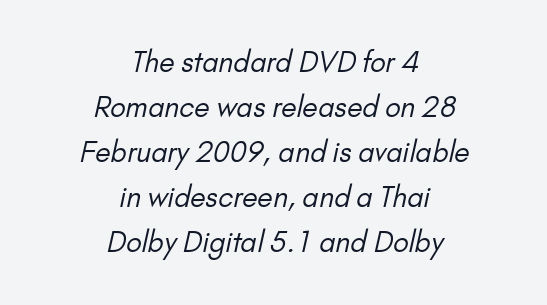
Q: Is the text bold? A: No.
Q: Is the typeface a serif or a sans-serif typeface? A: Sans-serif.
Q: Is the text underlined? A: No.
Q: How is the paragraph aligned? A: Centered.
Q: Is the spacing between letters normal or unusually wide? A: Normal.
Q: Is the spacing between lines tight, normal or loose? A: Normal.
Q: Width (condensed, normal, or wide)? A: Normal.
Q: Stroke contrast? A: Low.
Q: x-height? A: Small.
Q: Monospaced? A: No.
